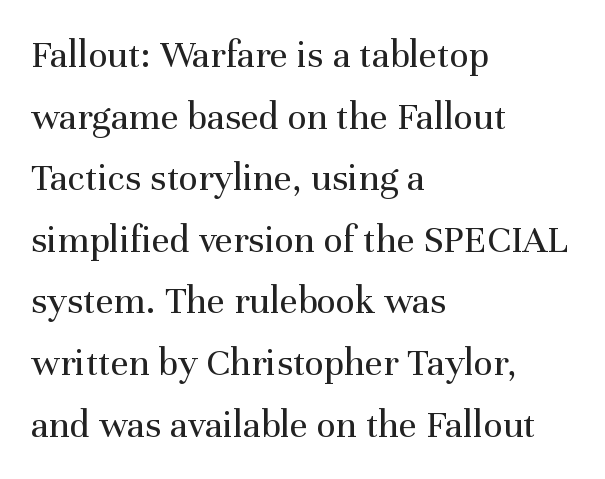
{"serif": "yes", "italic": "no", "bold": "no", "weight": "regular", "width": "normal", "stroke_contrast": "medium", "x_height": "medium", "monospaced": "no", "underline": "no", "align": "left", "line_spacing": "normal", "line_spacing_ratio": 1.54, "letter_spacing": "normal", "letter_spacing_em": 0.0, "glyph_px": 40}
